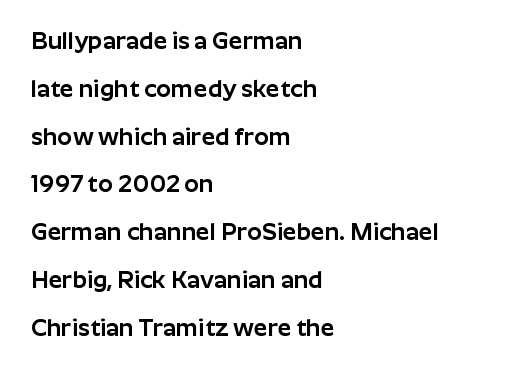
The image shows 24 px text type, upright; set left-aligned, loose line spacing (1.99x), normal letter spacing, not underlined.
